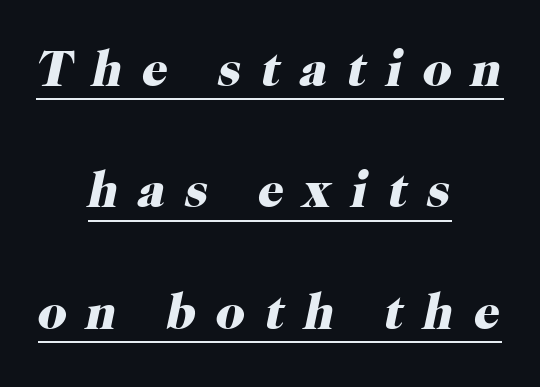
Q: Is the text bold? A: Yes.
Q: Is the text italic (slanted)? A: Yes, it leans right by about 12 degrees.
Q: Is the typeface a serif or a sans-serif typeface? A: Serif.
Q: Is the text underlined? A: Yes.
Q: How is the paragraph aligned? A: Centered.
Q: Is the spacing between letters normal or unusually wide? A: Unusually wide.
Q: Is the spacing between lines tight, normal or loose? A: Loose.
Q: Width (condensed, normal, or wide)? A: Normal.
Q: Stroke contrast? A: High.
Q: x-height? A: Medium.
Q: Monospaced? A: No.
